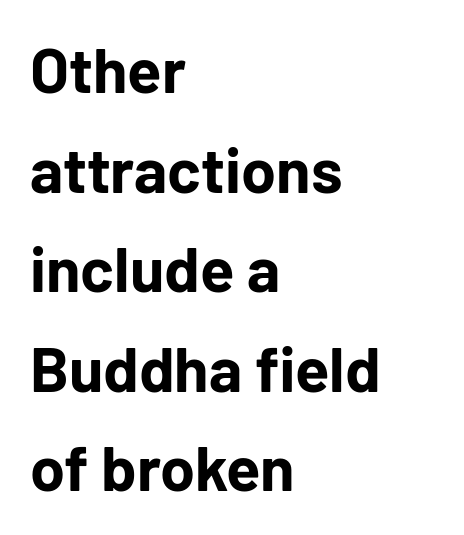
{"serif": "no", "italic": "no", "bold": "yes", "weight": "bold", "width": "normal", "stroke_contrast": "low", "x_height": "medium", "monospaced": "no", "underline": "no", "align": "left", "line_spacing": "normal", "line_spacing_ratio": 1.58, "letter_spacing": "normal", "letter_spacing_em": 0.0, "glyph_px": 63}
